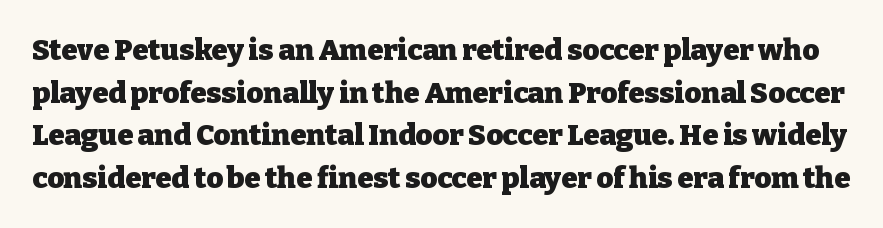
{"serif": "yes", "italic": "no", "bold": "yes", "weight": "heavy", "width": "normal", "stroke_contrast": "low", "x_height": "medium", "monospaced": "no", "underline": "no", "line_spacing": "normal", "line_spacing_ratio": 1.47, "letter_spacing": "normal", "letter_spacing_em": 0.0, "glyph_px": 29}
